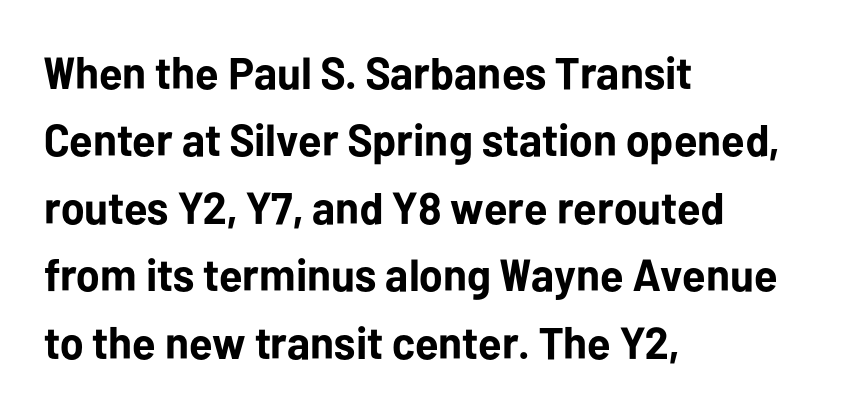
{"serif": "no", "italic": "no", "bold": "yes", "weight": "bold", "width": "normal", "stroke_contrast": "low", "x_height": "medium", "monospaced": "no", "underline": "no", "align": "left", "line_spacing": "normal", "line_spacing_ratio": 1.5, "letter_spacing": "normal", "letter_spacing_em": 0.0, "glyph_px": 45}
